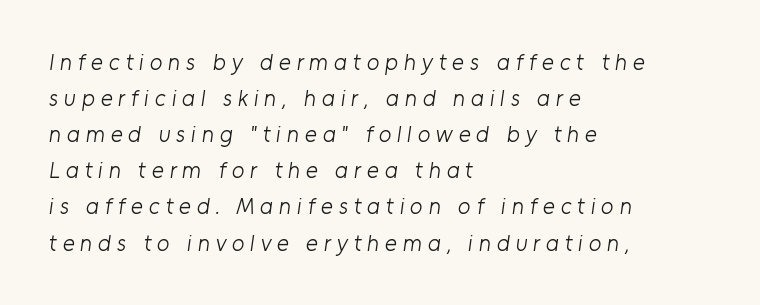
Q: Is the text bold? A: No.
Q: Is the text underlined? A: No.
Q: How is the paragraph aligned? A: Left-aligned.
Q: Is the spacing between letters normal or unusually wide? A: Unusually wide.
Q: Is the spacing between lines tight, normal or loose? A: Normal.
